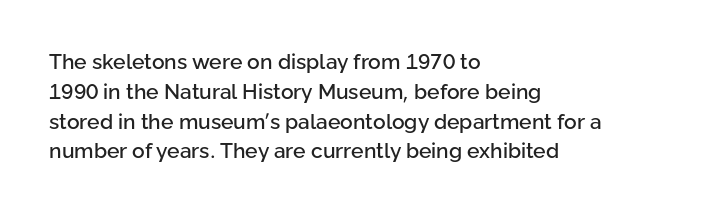
{"italic": "no", "underline": "no", "align": "left", "line_spacing": "normal", "line_spacing_ratio": 1.42, "letter_spacing": "normal", "letter_spacing_em": 0.0, "glyph_px": 21}
